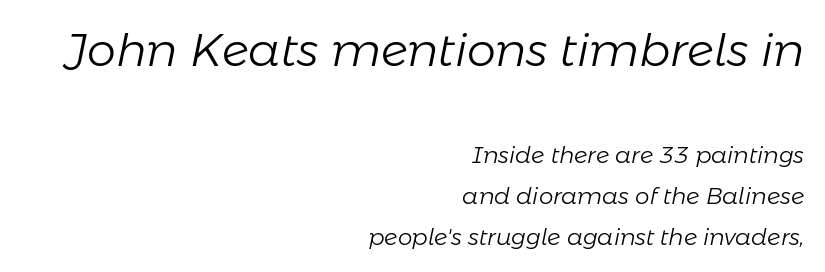
The image shows 46 px light type, italic (leaning right); set right-aligned, line spacing 1.78x, normal letter spacing, not underlined; the first (top) block is 2.0x larger; low stroke contrast and a medium x-height.
